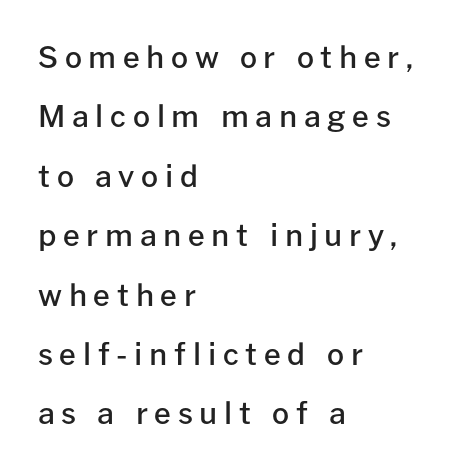
The image shows 30 px semibold sans-serif type, upright; set left-aligned, loose line spacing (1.98x), unusually wide letter spacing (+0.22 em), not underlined; low stroke contrast and a medium x-height.
